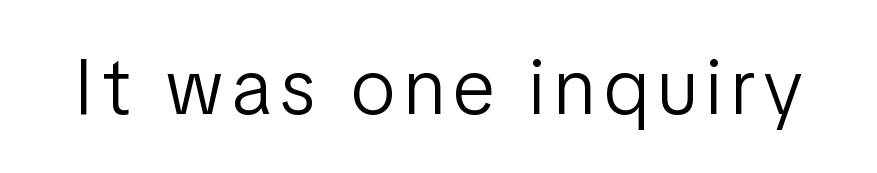
The image shows 79 px light, condensed sans-serif type, upright; set not underlined; low stroke contrast and a medium x-height.
